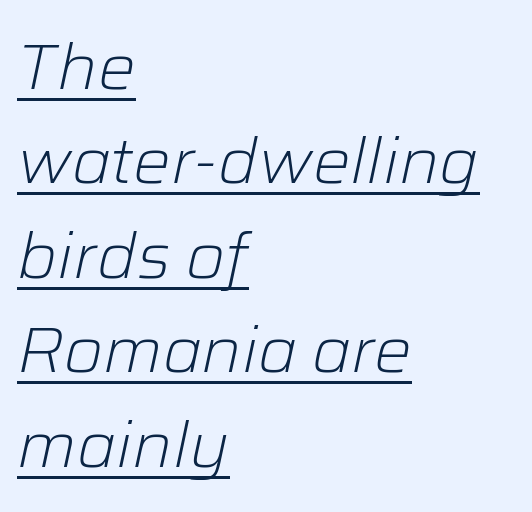
The image shows 63 px light type, italic (leaning right); set left-aligned, normal line spacing (1.5x), normal letter spacing, underlined; low stroke contrast and a medium x-height.
